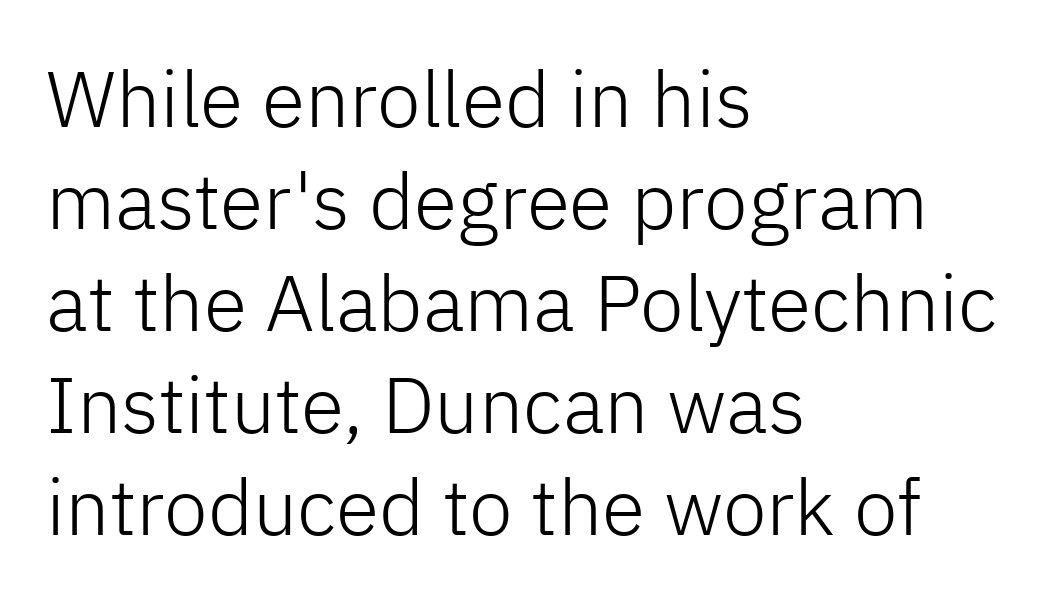
The image shows 79 px light sans-serif type, upright; set left-aligned, normal line spacing (1.29x), normal letter spacing, not underlined; low stroke contrast and a medium x-height.
